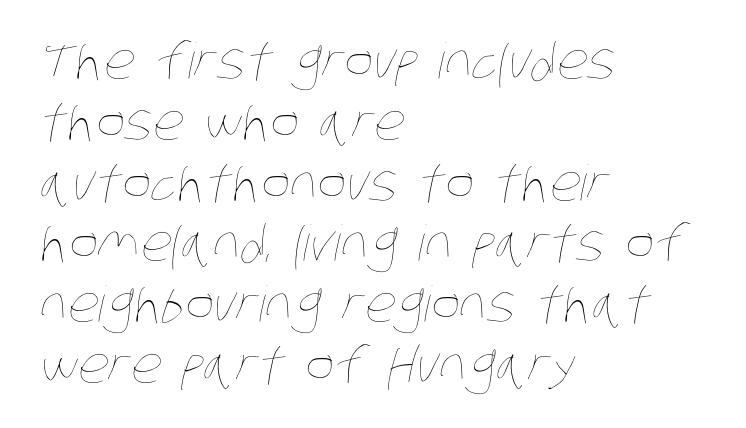
The image shows 49 px thin, condensed type; set left-aligned, line spacing 1.24x, normal letter spacing, not underlined; low stroke contrast and a large x-height.
